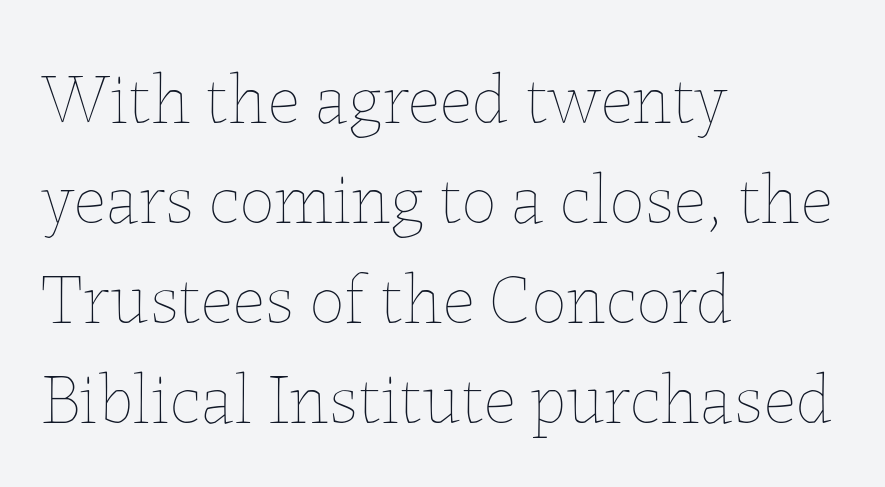
Q: Is the text bold? A: No.
Q: Is the text italic (slanted)? A: No, it is upright.
Q: Is the text underlined? A: No.
Q: How is the paragraph aligned? A: Left-aligned.
Q: Is the spacing between letters normal or unusually wide? A: Normal.
Q: Is the spacing between lines tight, normal or loose? A: Normal.
Q: Width (condensed, normal, or wide)? A: Normal.
Q: Stroke contrast? A: Low.
Q: x-height? A: Medium.
Q: Monospaced? A: No.
